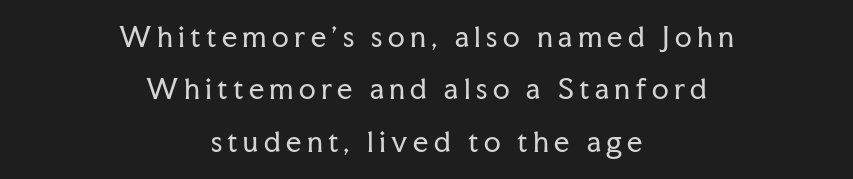
The image shows 27 px text type, upright; set centered, loose line spacing (1.94x), unusually wide letter spacing (+0.2 em), not underlined.
